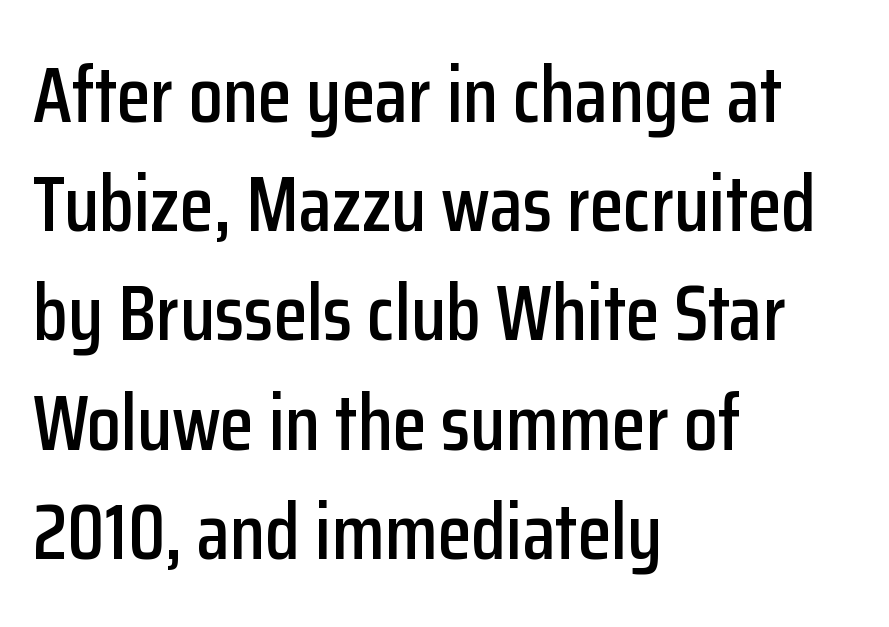
Q: Is the text italic (slanted)? A: No, it is upright.
Q: Is the typeface a serif or a sans-serif typeface? A: Sans-serif.
Q: Is the text underlined? A: No.
Q: How is the paragraph aligned? A: Left-aligned.
Q: Is the spacing between letters normal or unusually wide? A: Normal.
Q: Is the spacing between lines tight, normal or loose? A: Normal.
Q: Width (condensed, normal, or wide)? A: Condensed.
Q: Stroke contrast? A: Low.
Q: x-height? A: Medium.
Q: Monospaced? A: No.
